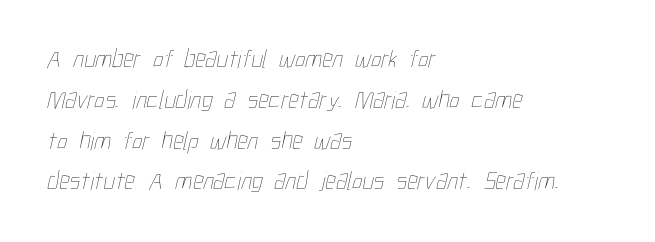
Q: Is the text bold? A: No.
Q: Is the text underlined? A: No.
Q: How is the paragraph aligned? A: Left-aligned.
Q: Is the spacing between letters normal or unusually wide? A: Normal.
Q: Is the spacing between lines tight, normal or loose? A: Normal.
